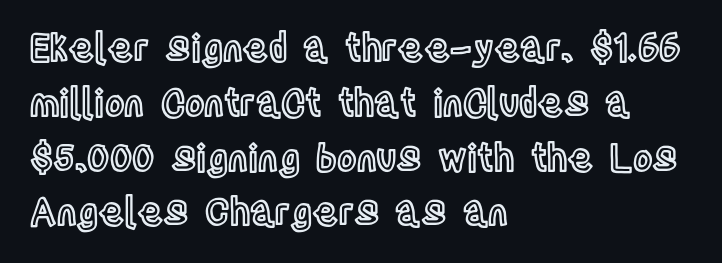
Q: Is the text italic (slanted)? A: No, it is upright.
Q: Is the text underlined? A: No.
Q: How is the paragraph aligned? A: Left-aligned.
Q: Is the spacing between letters normal or unusually wide? A: Normal.
Q: Is the spacing between lines tight, normal or loose? A: Normal.
Q: Width (condensed, normal, or wide)? A: Condensed.
Q: x-height? A: Large.
Q: Monospaced? A: No.
